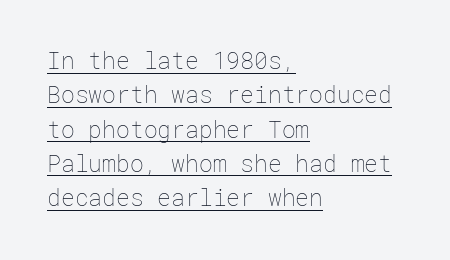
{"italic": "no", "bold": "no", "underline": "yes", "align": "left", "line_spacing": "normal", "line_spacing_ratio": 1.49, "letter_spacing": "normal", "letter_spacing_em": 0.0, "glyph_px": 23}
